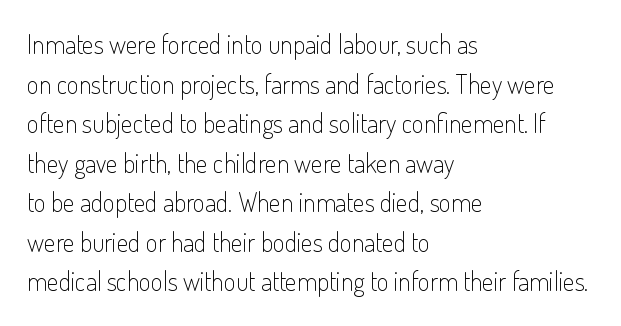
{"italic": "no", "bold": "no", "underline": "no", "align": "left", "line_spacing": "normal", "line_spacing_ratio": 1.52, "letter_spacing": "normal", "letter_spacing_em": 0.0, "glyph_px": 26}
